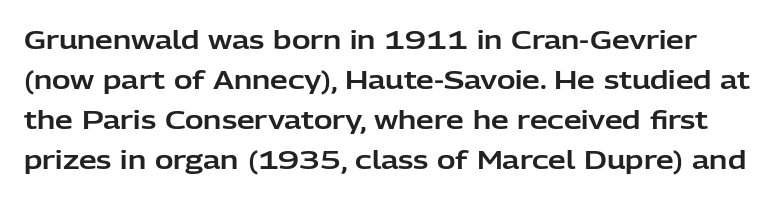
The letters sit at their default tracking, neither squeezed nor spread. Honestly, there is no underline to notice here at all. Honestly, the row spacing looks completely unremarkable. Posture: vertical.
